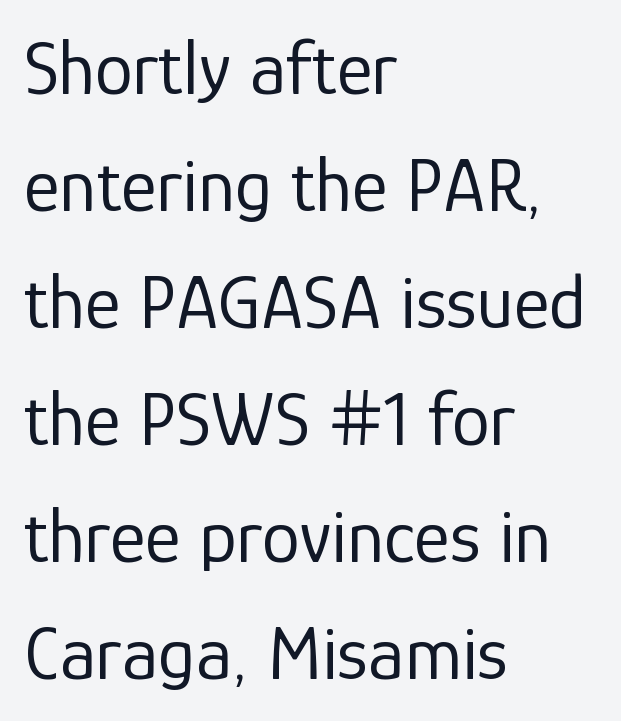
Q: Is the text bold? A: No.
Q: Is the text italic (slanted)? A: No, it is upright.
Q: Is the typeface a serif or a sans-serif typeface? A: Sans-serif.
Q: Is the text underlined? A: No.
Q: How is the paragraph aligned? A: Left-aligned.
Q: Is the spacing between letters normal or unusually wide? A: Normal.
Q: Is the spacing between lines tight, normal or loose? A: Normal.
Q: Width (condensed, normal, or wide)? A: Normal.
Q: Stroke contrast? A: Low.
Q: x-height? A: Medium.
Q: Monospaced? A: No.
